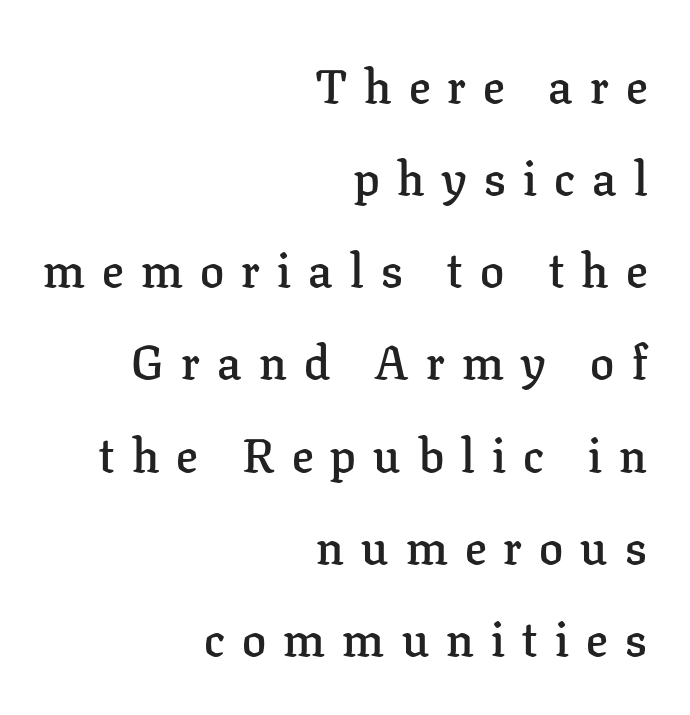
The image shows 48 px semibold serif type, upright; set right-aligned, loose line spacing (1.92x), unusually wide letter spacing (+0.36 em), not underlined; low stroke contrast and a medium x-height.
